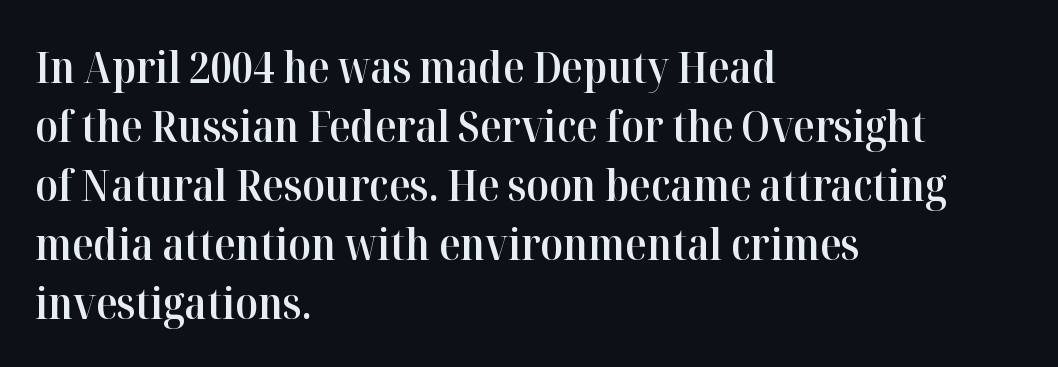
Q: Is the text bold? A: Semi-bold.
Q: Is the text italic (slanted)? A: No, it is upright.
Q: Is the typeface a serif or a sans-serif typeface? A: Serif.
Q: Is the text underlined? A: No.
Q: How is the paragraph aligned? A: Left-aligned.
Q: Is the spacing between letters normal or unusually wide? A: Normal.
Q: Is the spacing between lines tight, normal or loose? A: Normal.
Q: Width (condensed, normal, or wide)? A: Normal.
Q: Stroke contrast? A: High.
Q: x-height? A: Medium.
Q: Monospaced? A: No.
